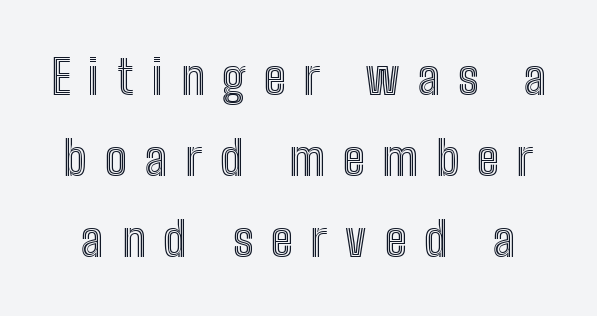
{"italic": "no", "width": "condensed", "x_height": "medium", "monospaced": "no", "underline": "no", "line_spacing_ratio": 1.72, "letter_spacing": "wide", "letter_spacing_em": 0.38, "glyph_px": 47}
